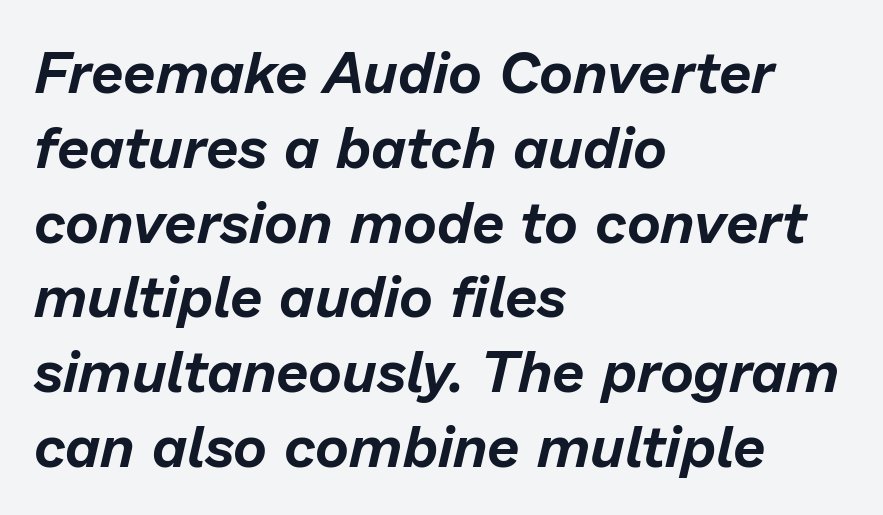
{"italic": "yes", "lean": "right", "slant_degrees": 13, "width": "normal", "stroke_contrast": "low", "x_height": "medium", "monospaced": "no", "underline": "no", "align": "left", "line_spacing": "normal", "line_spacing_ratio": 1.29, "letter_spacing": "normal", "letter_spacing_em": 0.0, "glyph_px": 58}
